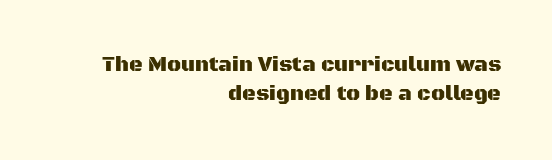
Q: Is the text italic (slanted)? A: No, it is upright.
Q: Is the text underlined? A: No.
Q: How is the paragraph aligned? A: Right-aligned.
Q: Is the spacing between letters normal or unusually wide? A: Normal.
Q: Is the spacing between lines tight, normal or loose? A: Normal.
